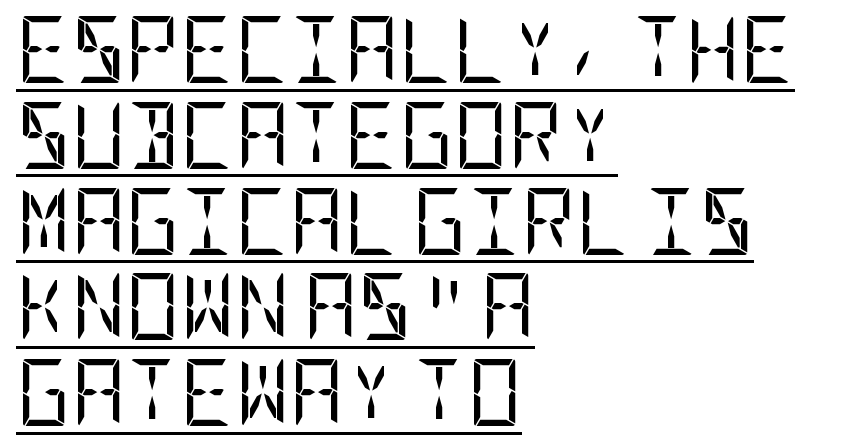
Q: Is the text bold? A: No.
Q: Is the text italic (slanted)? A: No, it is upright.
Q: Is the typeface a serif or a sans-serif typeface? A: Sans-serif.
Q: Is the text underlined? A: Yes.
Q: How is the paragraph aligned? A: Left-aligned.
Q: Is the spacing between letters normal or unusually wide? A: Normal.
Q: Is the spacing between lines tight, normal or loose? A: Normal.
Q: Width (condensed, normal, or wide)? A: Condensed.
Q: Stroke contrast? A: Low.
Q: x-height? A: Large.
